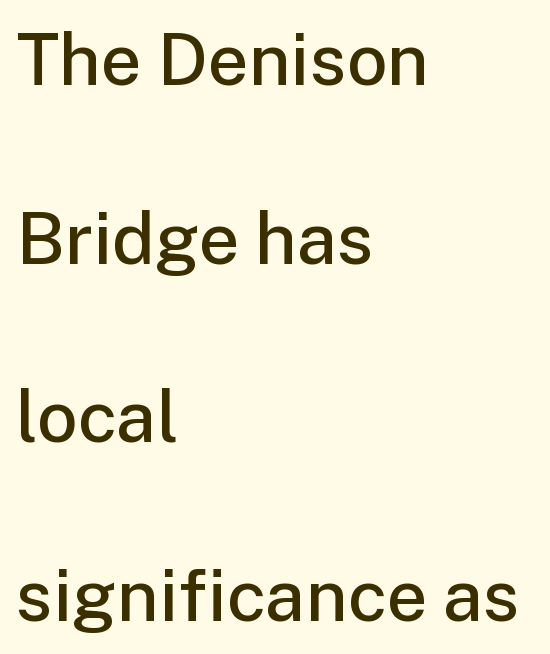
{"serif": "no", "italic": "no", "bold": "semi", "weight": "semibold", "width": "normal", "stroke_contrast": "low", "x_height": "medium", "monospaced": "no", "underline": "no", "align": "left", "line_spacing": "loose", "line_spacing_ratio": 2.48, "letter_spacing": "normal", "letter_spacing_em": 0.0, "glyph_px": 72}
